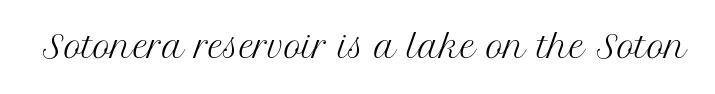
The image shows 30 px regular-weight type; set normal letter spacing, not underlined; medium stroke contrast and a medium x-height.
